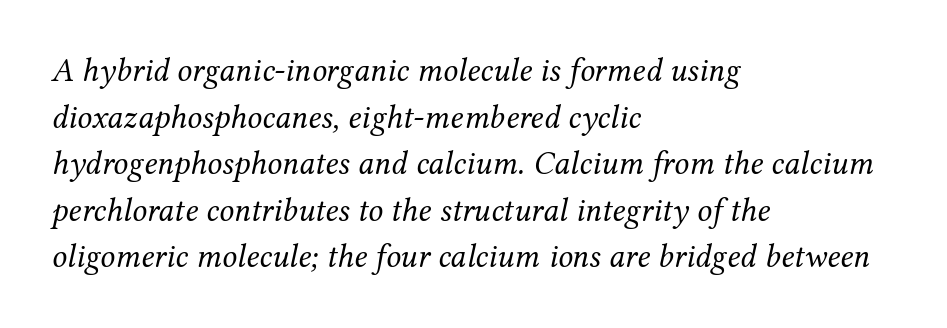
You could not count columns in this text — the font is proportionally spaced. Typeset ragged right — the left edge is the straight one. What kind of face is this? One with serifs. The space beneath each line is pristine and unruled. Designer's note — italics engaged.
